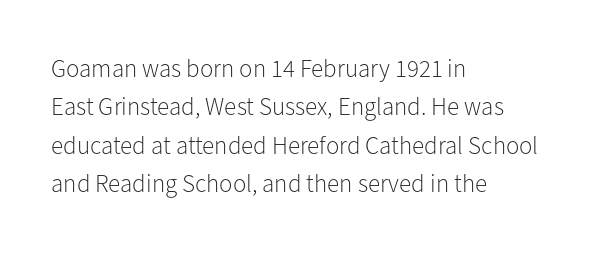
The image shows 25 px text type, upright; set left-aligned, normal line spacing (1.54x), normal letter spacing, not underlined.
